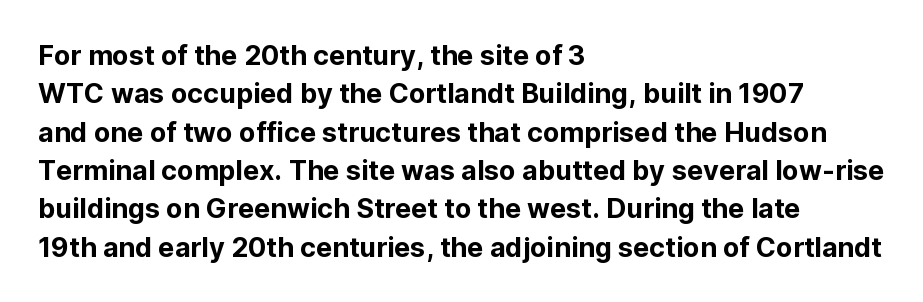
Q: Is the text italic (slanted)? A: No, it is upright.
Q: Is the text underlined? A: No.
Q: How is the paragraph aligned? A: Left-aligned.
Q: Is the spacing between letters normal or unusually wide? A: Normal.
Q: Is the spacing between lines tight, normal or loose? A: Normal.
